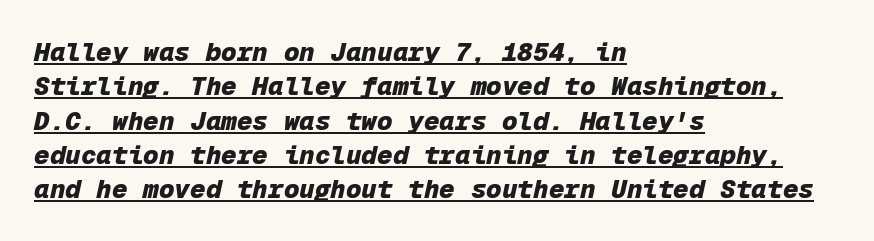
The image shows 26 px bold type, italic (leaning right); set left-aligned, normal line spacing (1.32x), normal letter spacing, underlined.
